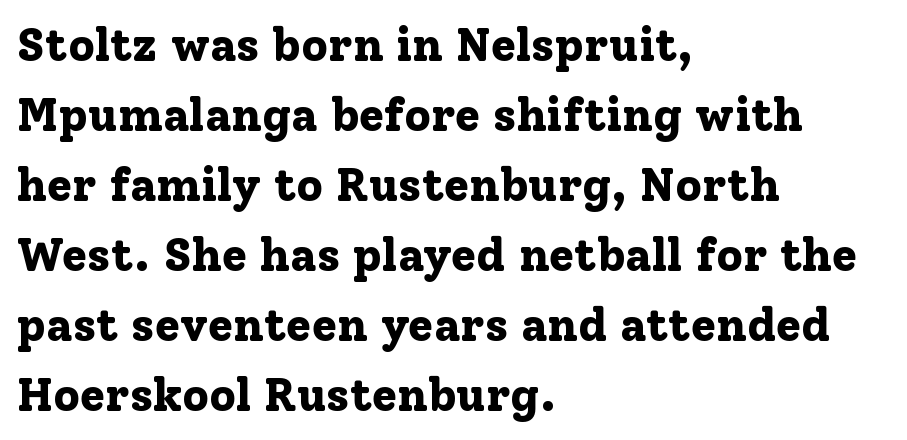
The image shows 46 px bold serif type, upright; set left-aligned, normal line spacing (1.52x), normal letter spacing, not underlined; low stroke contrast and a medium x-height.
